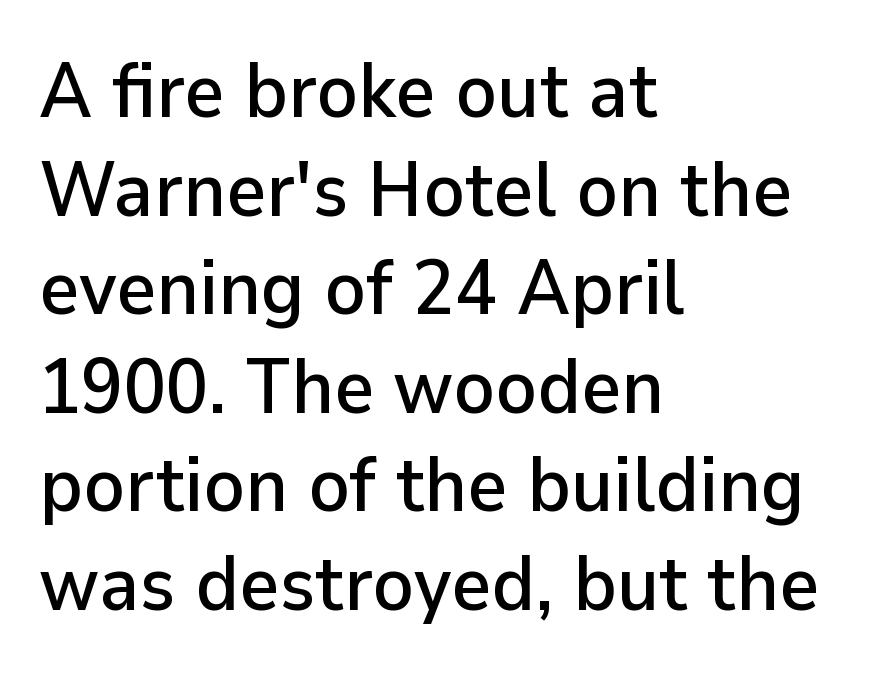
Q: Is the text italic (slanted)? A: No, it is upright.
Q: Is the typeface a serif or a sans-serif typeface? A: Sans-serif.
Q: Is the text underlined? A: No.
Q: How is the paragraph aligned? A: Left-aligned.
Q: Is the spacing between letters normal or unusually wide? A: Normal.
Q: Is the spacing between lines tight, normal or loose? A: Normal.
Q: Width (condensed, normal, or wide)? A: Normal.
Q: Stroke contrast? A: Low.
Q: x-height? A: Medium.
Q: Monospaced? A: No.
